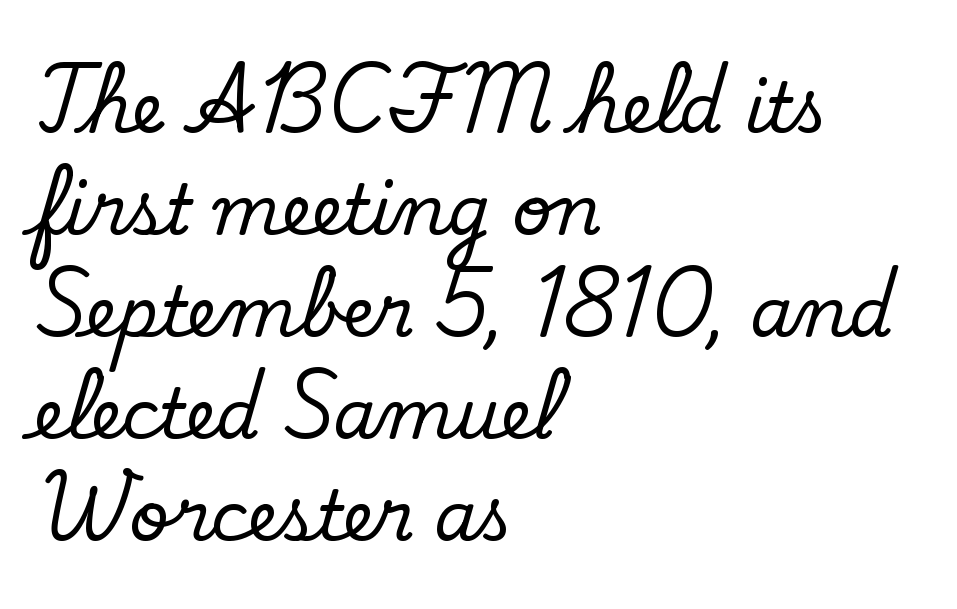
{"serif": "yes", "width": "normal", "stroke_contrast": "low", "x_height": "small", "monospaced": "no", "underline": "no", "align": "left", "line_spacing": "normal", "line_spacing_ratio": 1.48, "letter_spacing": "normal", "letter_spacing_em": 0.0, "glyph_px": 69}
